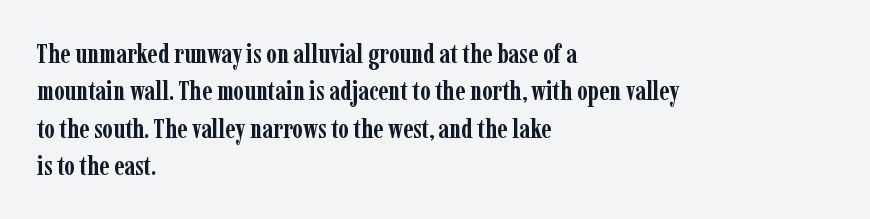
The image shows 27 px bold type, upright; set left-aligned, normal line spacing (1.38x), normal letter spacing, not underlined.
